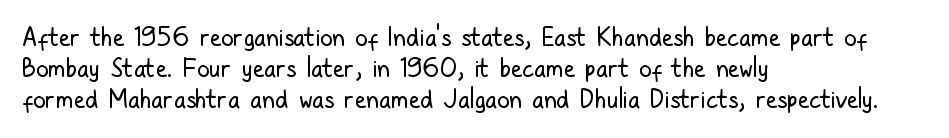
The image shows 25 px text type, upright; set left-aligned, normal line spacing (1.25x), normal letter spacing, not underlined.
